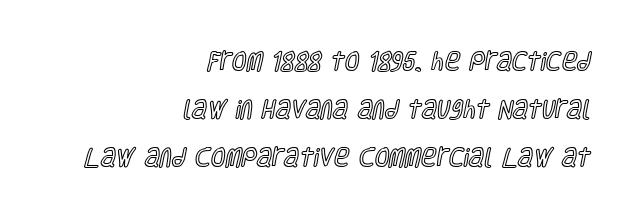
You could fit nearly another row in the gap between these rows. A clean baseline with only descenders dipping below it. Alignment: flush right. The line texture is even and compact thanks to regular tracking.
